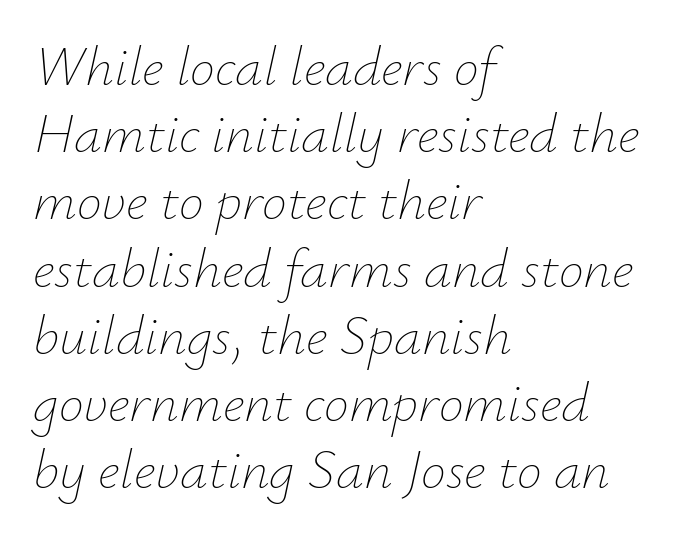
{"italic": "yes", "lean": "right", "slant_degrees": 12, "bold": "no", "weight": "thin", "width": "normal", "stroke_contrast": "low", "x_height": "small", "monospaced": "no", "underline": "no", "align": "left", "line_spacing_ratio": 1.2, "letter_spacing": "normal", "letter_spacing_em": 0.0, "glyph_px": 56}
